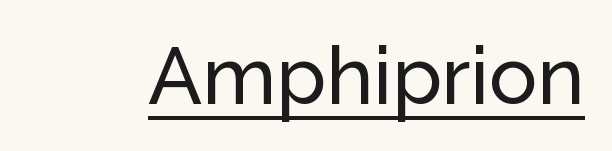
{"serif": "no", "italic": "no", "width": "normal", "stroke_contrast": "low", "x_height": "medium", "monospaced": "no", "underline": "yes", "letter_spacing": "normal", "letter_spacing_em": 0.0, "glyph_px": 80}
